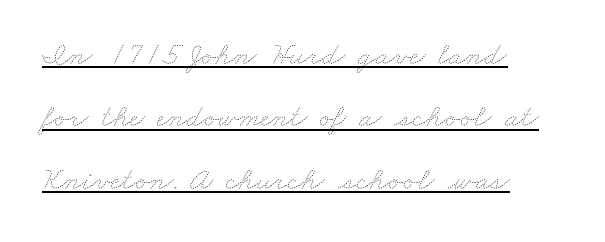
The image shows 32 px thin, wide type; set left-aligned, loose line spacing (1.95x), normal letter spacing, underlined; low stroke contrast and a small x-height.
